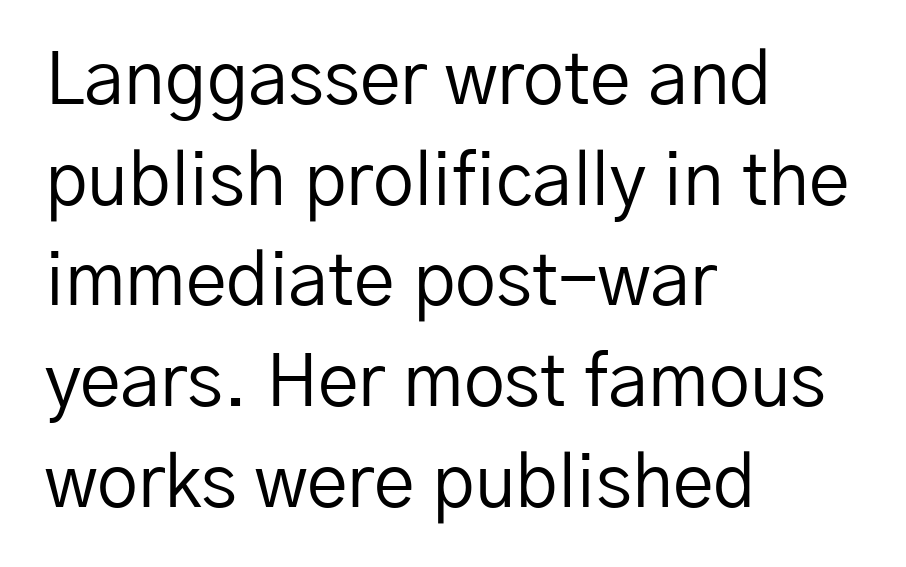
Q: Is the text bold? A: No.
Q: Is the text italic (slanted)? A: No, it is upright.
Q: Is the typeface a serif or a sans-serif typeface? A: Sans-serif.
Q: Is the text underlined? A: No.
Q: How is the paragraph aligned? A: Left-aligned.
Q: Is the spacing between letters normal or unusually wide? A: Normal.
Q: Is the spacing between lines tight, normal or loose? A: Normal.
Q: Width (condensed, normal, or wide)? A: Normal.
Q: Stroke contrast? A: Low.
Q: x-height? A: Medium.
Q: Monospaced? A: No.
